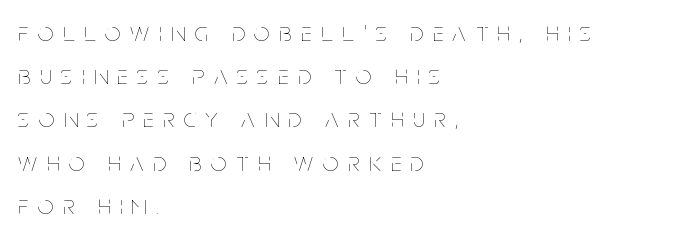
This sample uses an upright cut, with every glyph sitting square on the baseline. Loose tracking; the words dissolve into strings of separated letters. Honestly, there is no underline to notice here at all. This sample is left-justified, so line endings fall wherever the words run out.
